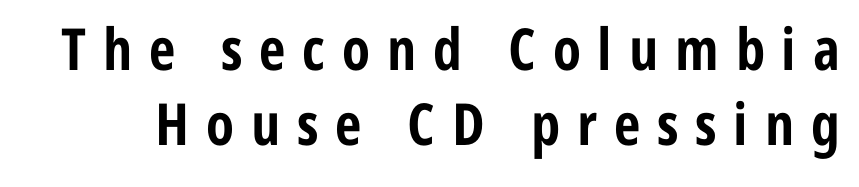
Q: Is the text bold? A: Yes.
Q: Is the text italic (slanted)? A: No, it is upright.
Q: Is the typeface a serif or a sans-serif typeface? A: Sans-serif.
Q: Is the text underlined? A: No.
Q: Is the spacing between letters normal or unusually wide? A: Unusually wide.
Q: Is the spacing between lines tight, normal or loose? A: Normal.
Q: Width (condensed, normal, or wide)? A: Condensed.
Q: Stroke contrast? A: Low.
Q: x-height? A: Medium.
Q: Monospaced? A: No.
